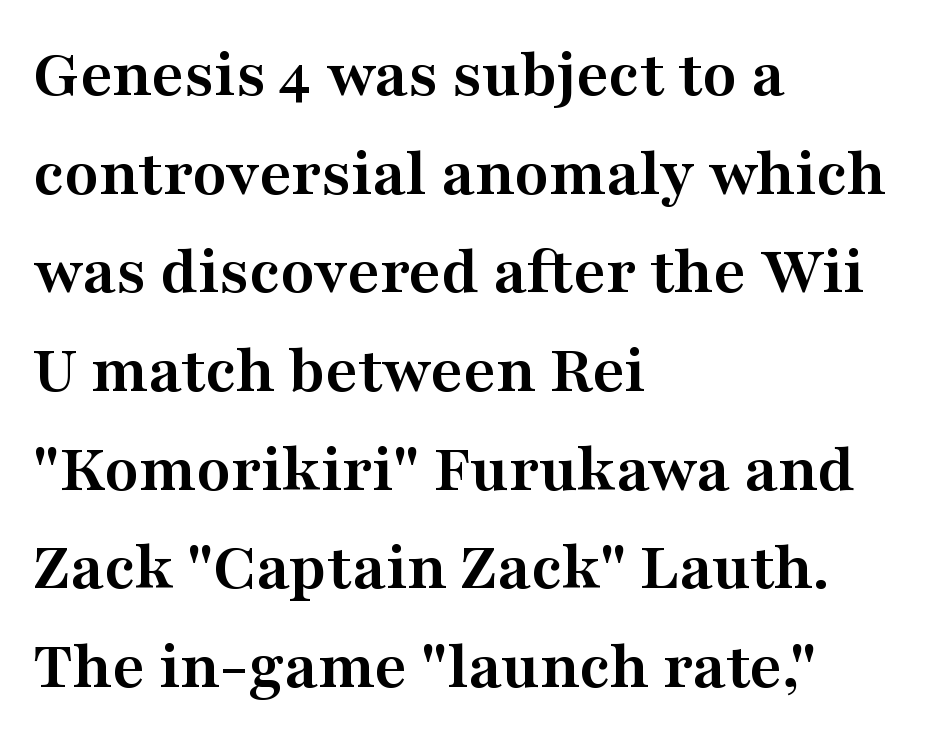
Q: Is the text bold? A: Yes.
Q: Is the text italic (slanted)? A: No, it is upright.
Q: Is the typeface a serif or a sans-serif typeface? A: Serif.
Q: Is the text underlined? A: No.
Q: How is the paragraph aligned? A: Left-aligned.
Q: Is the spacing between letters normal or unusually wide? A: Normal.
Q: Is the spacing between lines tight, normal or loose? A: Normal.
Q: Width (condensed, normal, or wide)? A: Wide.
Q: Stroke contrast? A: Medium.
Q: x-height? A: Medium.
Q: Monospaced? A: No.
